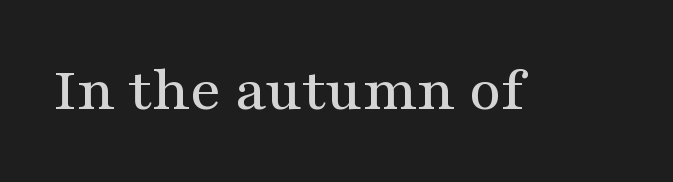
The image shows 63 px wide serif type, upright; set normal letter spacing, not underlined; medium stroke contrast and a medium x-height.
